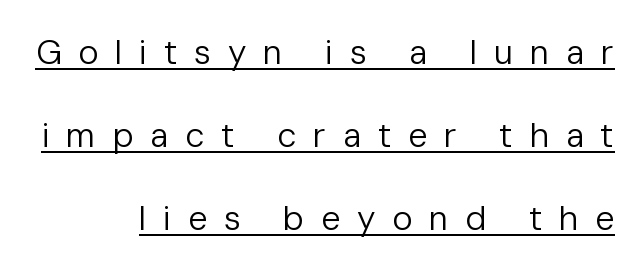
This block would shrink considerably if given ordinary leading; it's expanded now. Unbolded letterforms with no extra heft. Letter spacing: wide. The designer went with a sans here, leaving each stem footless. Is this a fixed-width face? No — the glyphs have proportional, varying widths.
